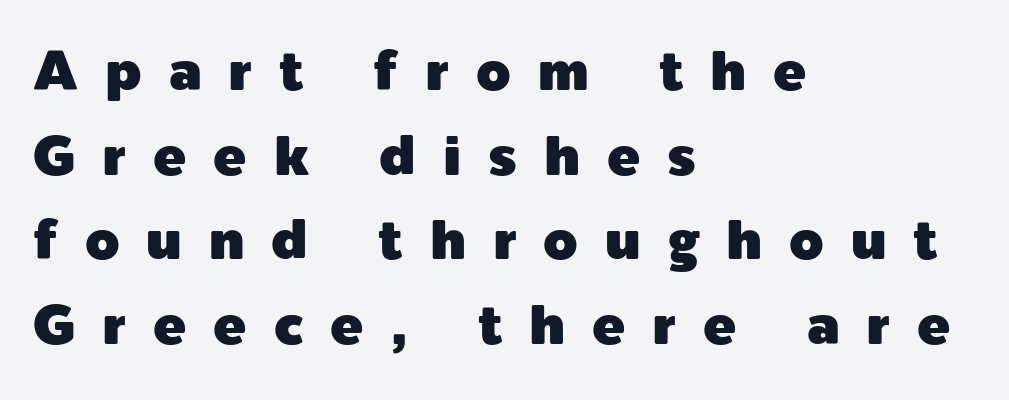
{"serif": "no", "italic": "no", "width": "normal", "x_height": "medium", "monospaced": "no", "underline": "no", "align": "left", "line_spacing": "normal", "line_spacing_ratio": 1.54, "letter_spacing": "wide", "letter_spacing_em": 0.49, "glyph_px": 55}
